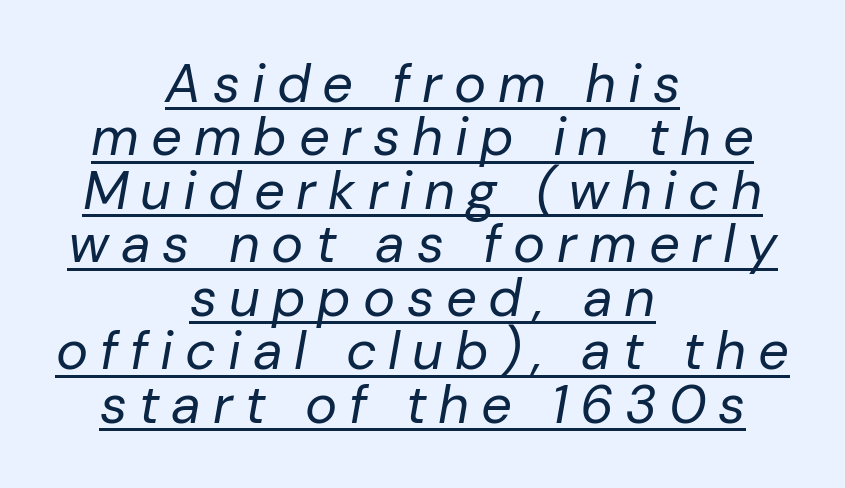
The image shows 54 px regular-weight type, italic (leaning right); set centered, tight line spacing (0.99x), unusually wide letter spacing (+0.22 em), underlined; low stroke contrast and a medium x-height.
